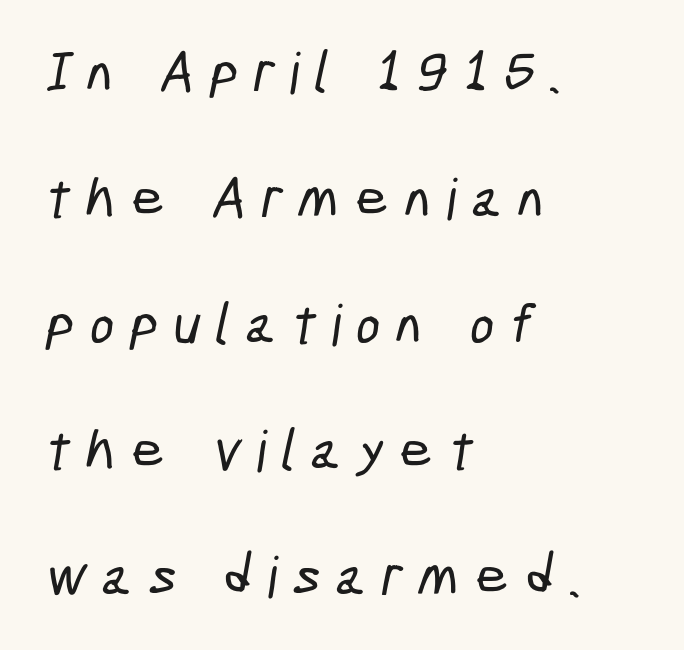
The image shows 57 px condensed sans-serif type; set left-aligned, loose line spacing (2.21x), unusually wide letter spacing (+0.28 em), not underlined; low stroke contrast and a medium x-height.
